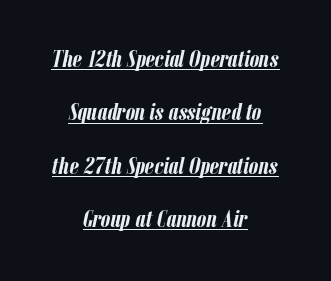
The image shows 24 px bold type, italic (leaning right); set centered, loose line spacing (2.22x), normal letter spacing, underlined.
